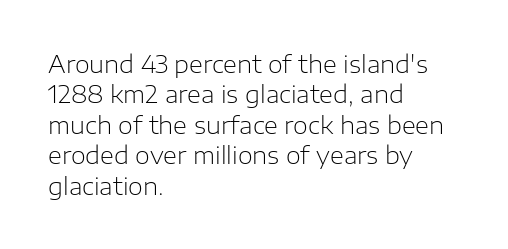
{"italic": "no", "bold": "no", "underline": "no", "align": "left", "line_spacing": "normal", "line_spacing_ratio": 1.27, "letter_spacing": "normal", "letter_spacing_em": 0.0, "glyph_px": 24}
